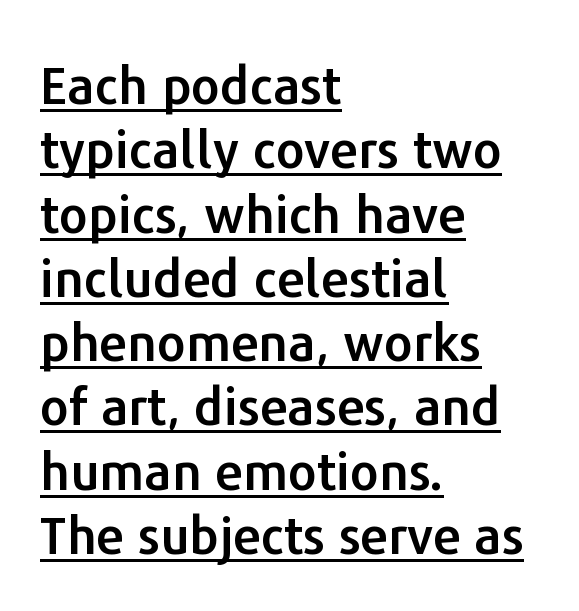
The image shows 51 px sans-serif type, upright; set left-aligned, normal line spacing (1.26x), normal letter spacing, underlined; low stroke contrast and a medium x-height.
